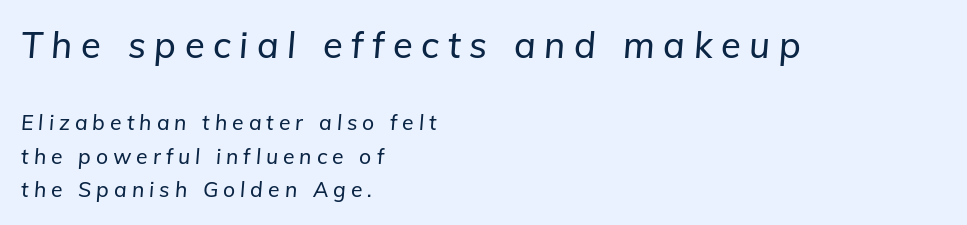
Looks like regular typesetting: each glyph gets only the width it needs. Any mark beneath the type? The region is blank. Caption: multi-line text, flush left, ragged right. Notice how the stems are inclined rather than vertical — that's the hallmark of italics.
